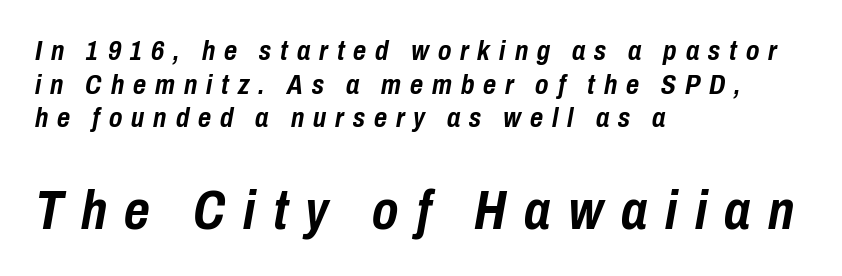
The image shows 55 px semibold, condensed type, italic (leaning right); set left-aligned, line spacing 1.2x, unusually wide letter spacing (+0.32 em), not underlined; the second (bottom) block is 1.96x larger; low stroke contrast and a medium x-height.
